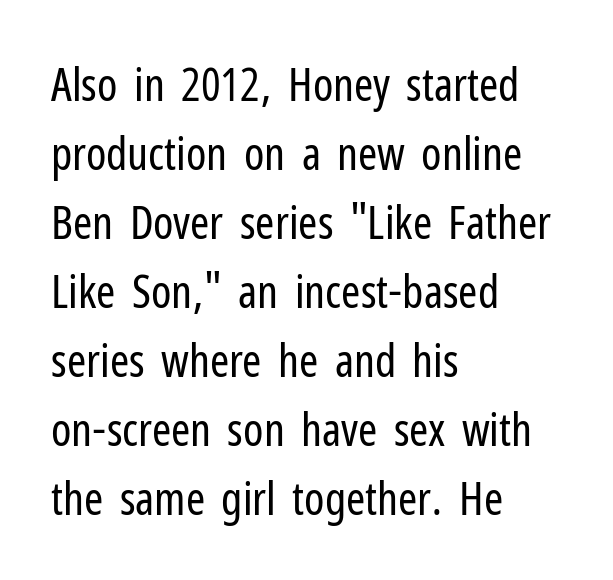
The image shows 46 px regular-weight, condensed sans-serif type, upright; set left-aligned, normal line spacing (1.5x), normal letter spacing, not underlined; low stroke contrast and a medium x-height.
